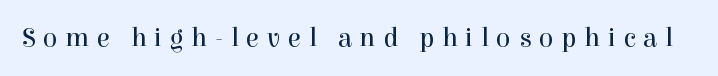
Q: Is the text bold? A: No.
Q: Is the text italic (slanted)? A: No, it is upright.
Q: Is the text underlined? A: No.
Q: Is the spacing between letters normal or unusually wide? A: Unusually wide.
